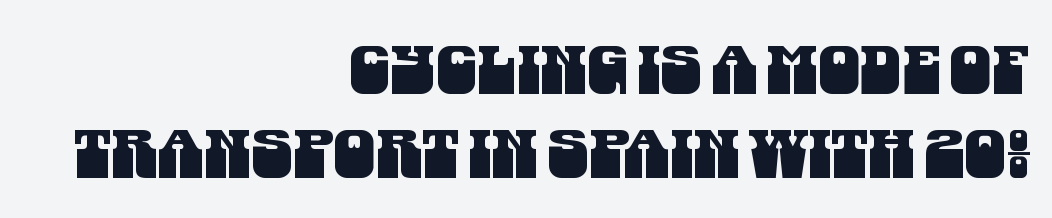
Q: Is the typeface a serif or a sans-serif typeface? A: Sans-serif.
Q: Is the text underlined? A: No.
Q: How is the paragraph aligned? A: Right-aligned.
Q: Is the spacing between letters normal or unusually wide? A: Normal.
Q: Is the spacing between lines tight, normal or loose? A: Normal.
Q: Width (condensed, normal, or wide)? A: Condensed.
Q: Stroke contrast? A: Medium.
Q: x-height? A: Large.
Q: Monospaced? A: No.
